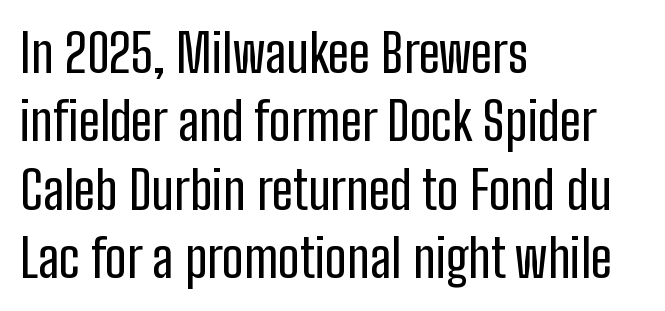
The ragged edge is on the right, which tells us the setting is flush left. Letters rest on an invisible, unmarked baseline. Notice how descenders clear the ascenders below comfortably — that's standard leading. A typesetter would label this face a sans.
